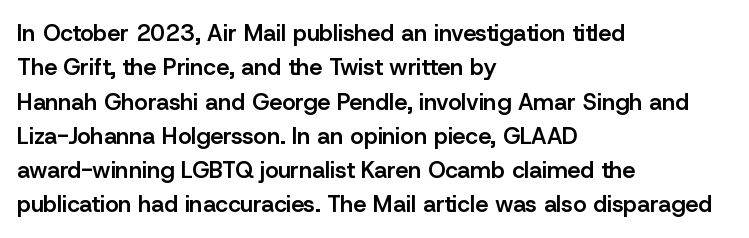
{"italic": "no", "bold": "semi", "underline": "no", "align": "left", "line_spacing": "normal", "line_spacing_ratio": 1.49, "letter_spacing": "normal", "letter_spacing_em": 0.0, "glyph_px": 23}
